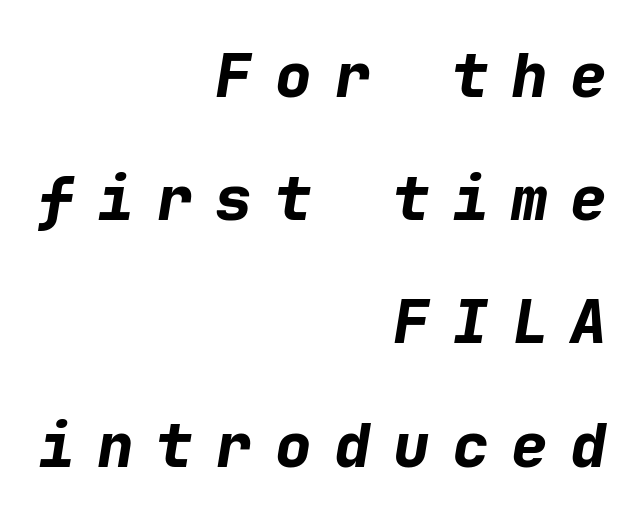
The image shows 61 px bold type, italic (leaning right), monospaced; set right-aligned, loose line spacing (2.02x), unusually wide letter spacing (+0.37 em), not underlined; low stroke contrast and a medium x-height.
